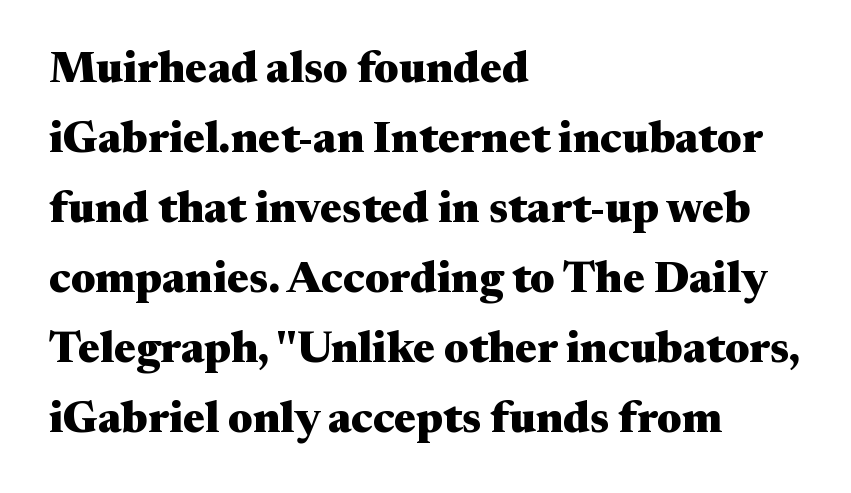
Compared with typical body copy, the letter spacing here is the same. Look at the stroke-to-counter ratio: heavy, a bold. The lines are quadded left. Descenders are the only things crossing below the line. Looks like regular typesetting: each glyph gets only the width it needs.
